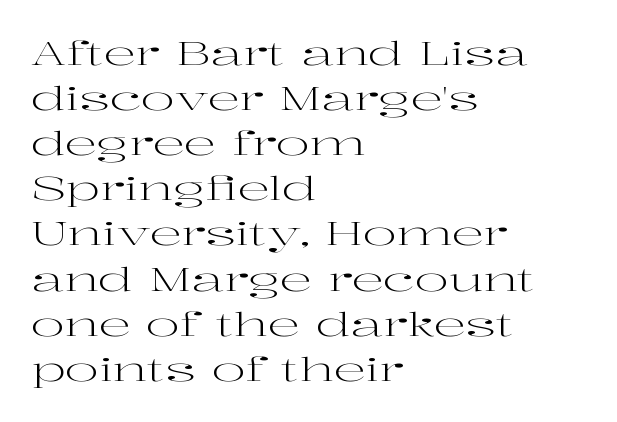
The image shows 32 px regular-weight, wide serif type, upright; set left-aligned, normal line spacing (1.41x), normal letter spacing, not underlined; high stroke contrast and a medium x-height.
